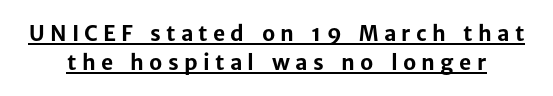
Q: Is the text bold? A: Yes.
Q: Is the text italic (slanted)? A: No, it is upright.
Q: Is the text underlined? A: Yes.
Q: Is the spacing between letters normal or unusually wide? A: Unusually wide.
Q: Is the spacing between lines tight, normal or loose? A: Normal.
